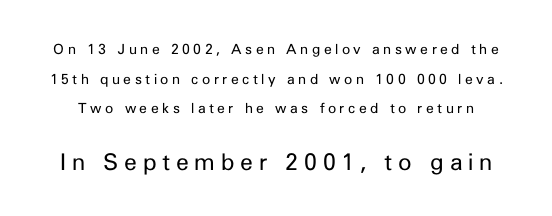
The image shows 23 px text type, upright; set loose line spacing (2.12x), unusually wide letter spacing (+0.25 em), not underlined; the second (bottom) block is 1.64x larger.
